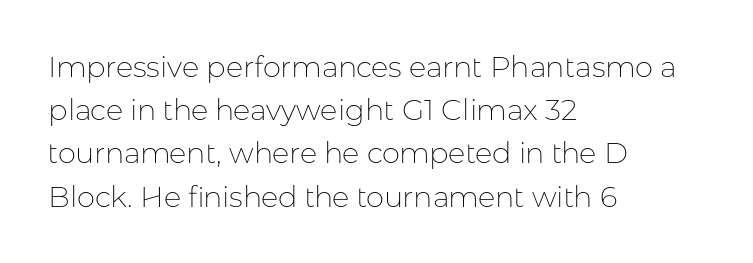
{"serif": "no", "italic": "no", "bold": "no", "weight": "thin", "width": "normal", "stroke_contrast": "low", "x_height": "medium", "monospaced": "no", "underline": "no", "align": "left", "line_spacing": "normal", "line_spacing_ratio": 1.49, "letter_spacing": "normal", "letter_spacing_em": 0.0, "glyph_px": 29}
